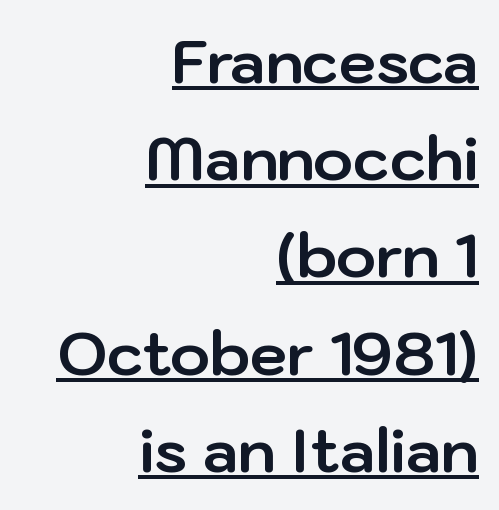
Each letter keeps its own natural width here, so spacing adapts to shape. Whoever set this chose a conventional vertical rhythm. Every row of glyphs terminates at an identical x-position on the right. Rendered with straight, roman letterforms.
